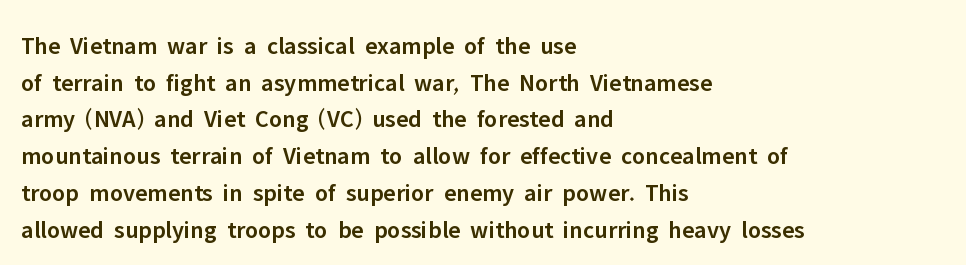
Q: Is the text bold? A: Semi-bold.
Q: Is the text italic (slanted)? A: No, it is upright.
Q: Is the text underlined? A: No.
Q: How is the paragraph aligned? A: Left-aligned.
Q: Is the spacing between letters normal or unusually wide? A: Normal.
Q: Is the spacing between lines tight, normal or loose? A: Normal.
